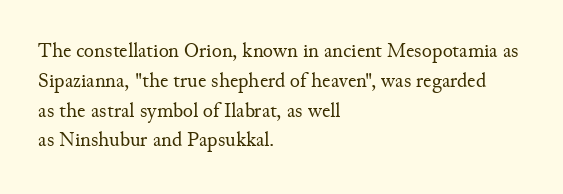
Q: Is the text bold? A: No.
Q: Is the text italic (slanted)? A: No, it is upright.
Q: Is the text underlined? A: No.
Q: How is the paragraph aligned? A: Left-aligned.
Q: Is the spacing between letters normal or unusually wide? A: Normal.
Q: Is the spacing between lines tight, normal or loose? A: Normal.
